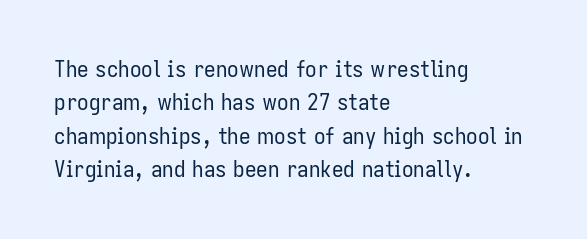
How would I describe the line gaps? Plain and ordinary. Just letters on the line, the space beneath them empty. Alignment: flush left. In terms of posture, this sample is upright.
